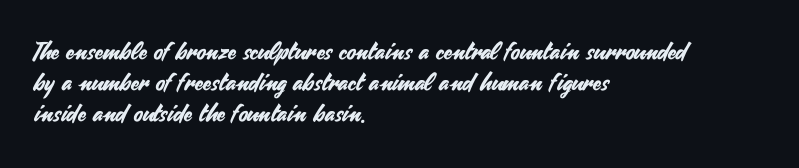
The image shows 24 px text type; set left-aligned, normal line spacing (1.3x), normal letter spacing, not underlined.
